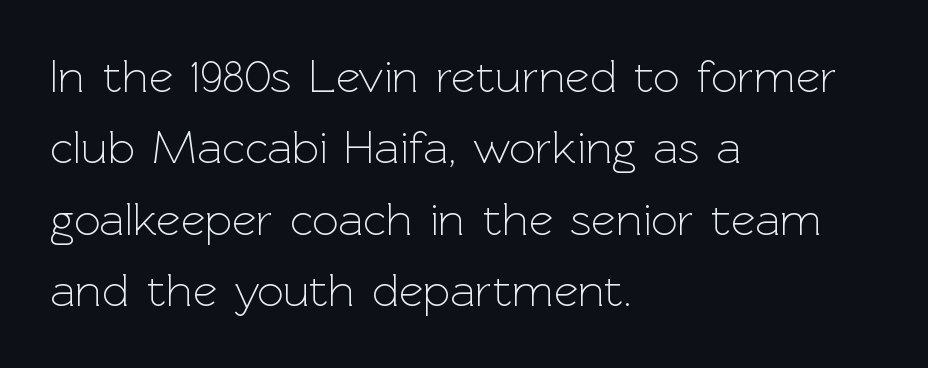
Q: Is the text bold? A: No.
Q: Is the text italic (slanted)? A: No, it is upright.
Q: Is the typeface a serif or a sans-serif typeface? A: Sans-serif.
Q: Is the text underlined? A: No.
Q: How is the paragraph aligned? A: Left-aligned.
Q: Is the spacing between letters normal or unusually wide? A: Normal.
Q: Is the spacing between lines tight, normal or loose? A: Normal.
Q: Width (condensed, normal, or wide)? A: Normal.
Q: x-height? A: Medium.
Q: Monospaced? A: No.
